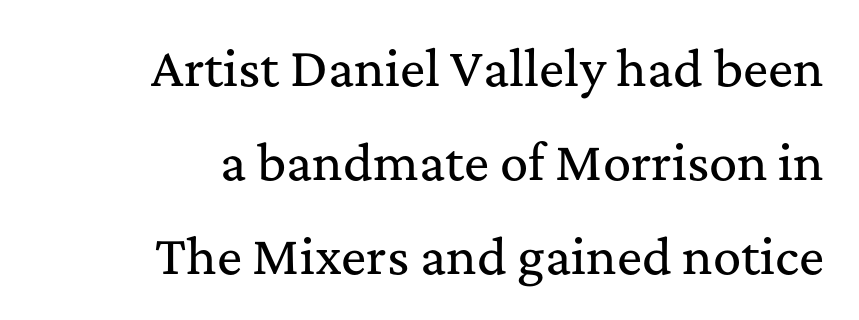
The image shows 47 px serif type, upright; set right-aligned, loose line spacing (2.0x), normal letter spacing, not underlined; medium stroke contrast and a medium x-height.
